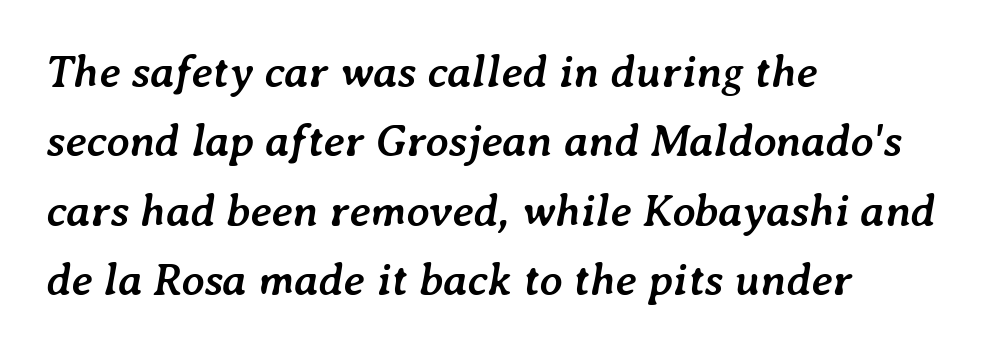
Q: Is the text bold? A: Yes.
Q: Is the text italic (slanted)? A: Yes, it leans right by about 7 degrees.
Q: Is the text underlined? A: No.
Q: How is the paragraph aligned? A: Left-aligned.
Q: Is the spacing between letters normal or unusually wide? A: Normal.
Q: Is the spacing between lines tight, normal or loose? A: Normal.
Q: Width (condensed, normal, or wide)? A: Normal.
Q: Stroke contrast? A: Low.
Q: x-height? A: Medium.
Q: Monospaced? A: No.
